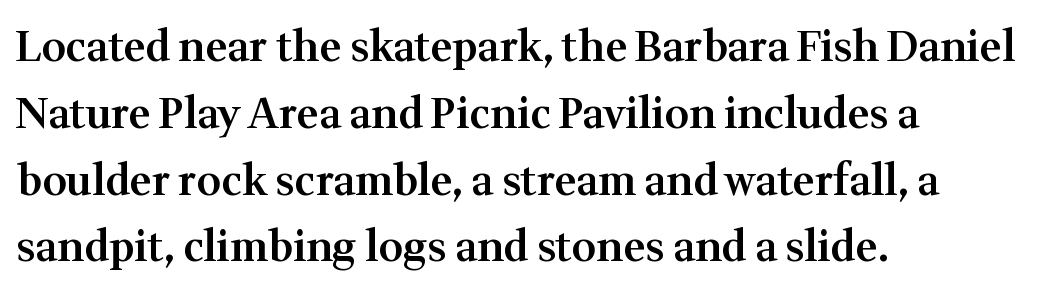
The image shows 42 px semibold serif type, upright; set left-aligned, normal line spacing (1.59x), normal letter spacing, not underlined; medium stroke contrast and a medium x-height.
